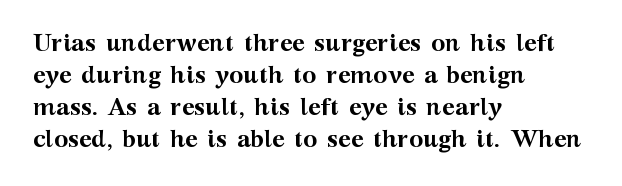
The image shows 24 px bold type, upright; set left-aligned, normal line spacing (1.34x), normal letter spacing, not underlined.
